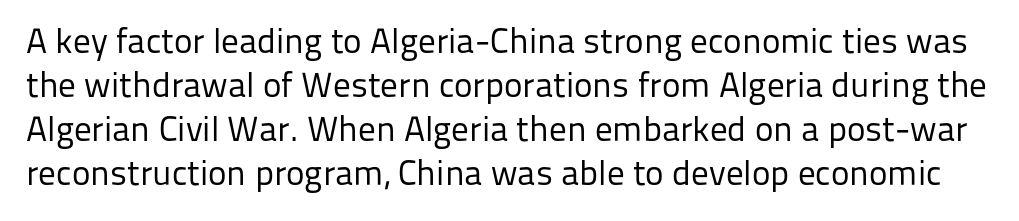
Q: Is the text bold? A: No.
Q: Is the text italic (slanted)? A: No, it is upright.
Q: Is the typeface a serif or a sans-serif typeface? A: Sans-serif.
Q: Is the text underlined? A: No.
Q: Is the spacing between letters normal or unusually wide? A: Normal.
Q: Is the spacing between lines tight, normal or loose? A: Normal.
Q: Width (condensed, normal, or wide)? A: Normal.
Q: Stroke contrast? A: Low.
Q: x-height? A: Medium.
Q: Monospaced? A: No.
